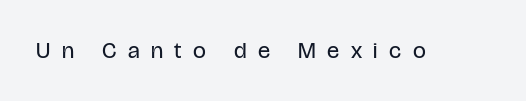
{"italic": "no", "bold": "no", "underline": "no", "letter_spacing": "wide", "letter_spacing_em": 0.5, "glyph_px": 23}
